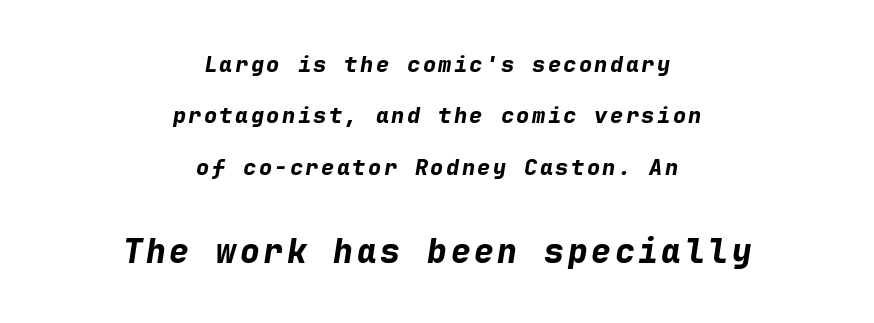
The block sitting lower on the canvas is the one with enlarged characters. Baseline-to-baseline distance is far greater than the letter height. Compared with ordinary roman type, these characters are visibly tilted. The rendering uses typewriter-style spacing with identical character cells. Weight check: bold — yes, fully.
